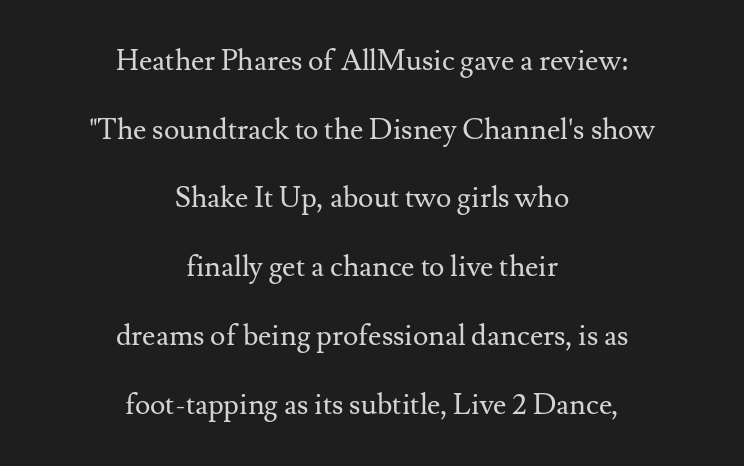
The image shows 29 px regular-weight serif type, upright; set centered, loose line spacing (2.37x), normal letter spacing, not underlined; medium stroke contrast and a small x-height.
